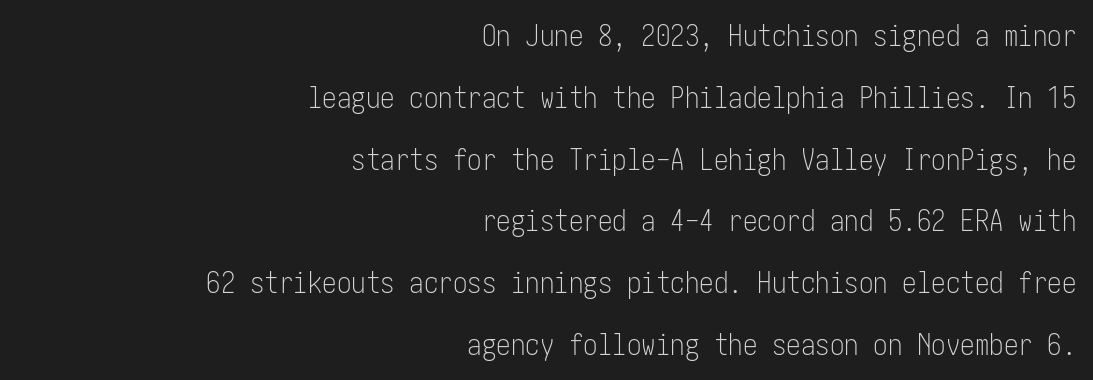
Q: Is the text bold? A: No.
Q: Is the text italic (slanted)? A: No, it is upright.
Q: Is the typeface a serif or a sans-serif typeface? A: Sans-serif.
Q: Is the text underlined? A: No.
Q: How is the paragraph aligned? A: Right-aligned.
Q: Is the spacing between letters normal or unusually wide? A: Normal.
Q: Is the spacing between lines tight, normal or loose? A: Loose.
Q: Width (condensed, normal, or wide)? A: Condensed.
Q: Stroke contrast? A: Low.
Q: x-height? A: Medium.
